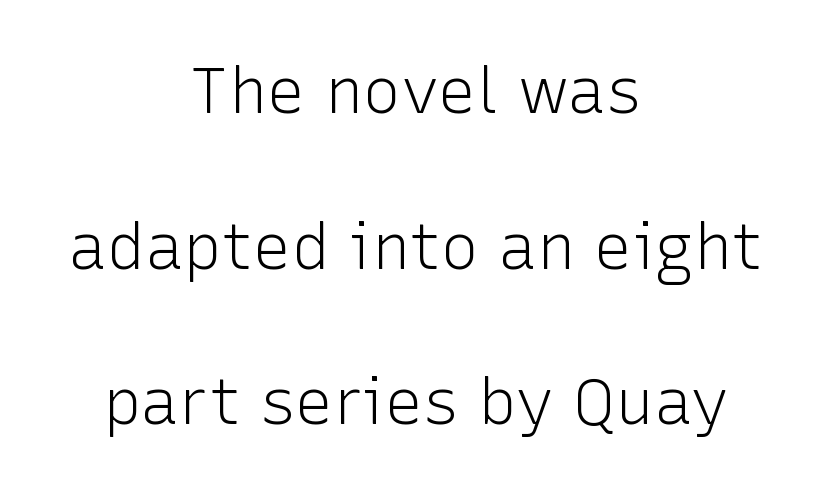
Spacing verdict: proportional, widths tailored to each character. Letters have the restrained weight of plain body copy at most. The whitespace from short lines is split evenly between both sides. Ascenders rise straight up at ninety degrees. Each letter's strokes conclude bluntly, with no projecting serifs. The leading is generous, giving the passage an open texture.
